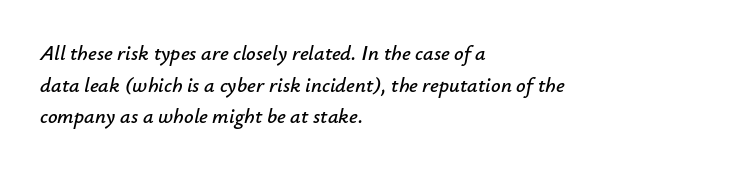
{"italic": "yes", "lean": "right", "slant_degrees": 12, "underline": "no", "align": "left", "line_spacing": "normal", "line_spacing_ratio": 1.51, "letter_spacing": "normal", "letter_spacing_em": 0.0, "glyph_px": 21}
